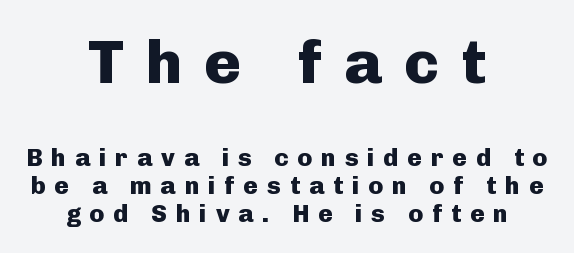
The image shows 62 px heavy sans-serif type, upright; set centered, tight line spacing (1.11x), unusually wide letter spacing (+0.35 em), not underlined; the first (top) block is 2.48x larger; low stroke contrast and a medium x-height.
